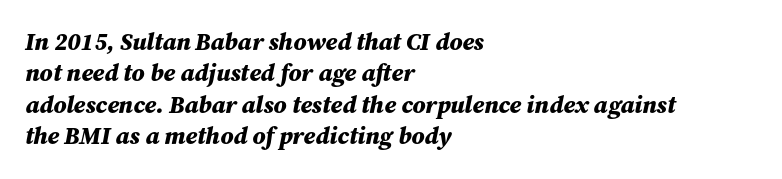
The passage shown stacks its lines at a standard gap. Compared with ordinary roman type, these characters are visibly tilted. Set as a true bold cut, around the 700 mark. Compared with typical body copy, the letter spacing here is the same. Glance below the letters and you will spot only blank space.
